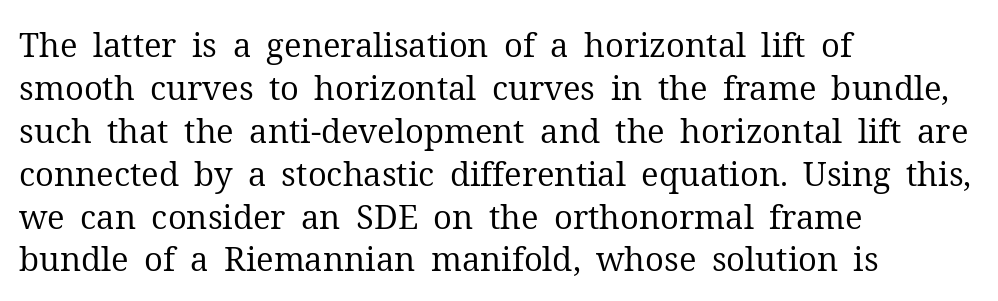
Q: Is the text bold? A: No.
Q: Is the text italic (slanted)? A: No, it is upright.
Q: Is the typeface a serif or a sans-serif typeface? A: Serif.
Q: Is the text underlined? A: No.
Q: How is the paragraph aligned? A: Left-aligned.
Q: Is the spacing between letters normal or unusually wide? A: Normal.
Q: Is the spacing between lines tight, normal or loose? A: Normal.
Q: Width (condensed, normal, or wide)? A: Normal.
Q: Stroke contrast? A: Medium.
Q: x-height? A: Medium.
Q: Monospaced? A: No.
